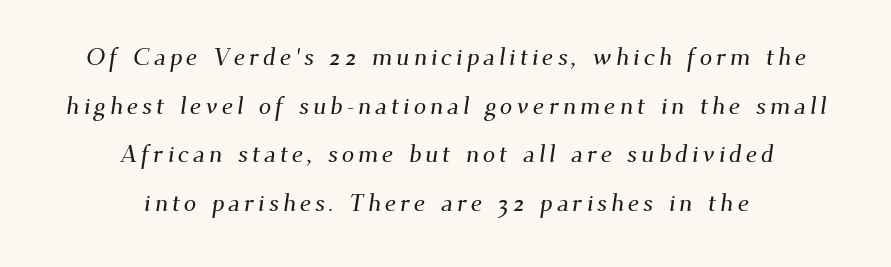
The image shows 25 px text type; set centered, loose line spacing (1.95x), not underlined.
